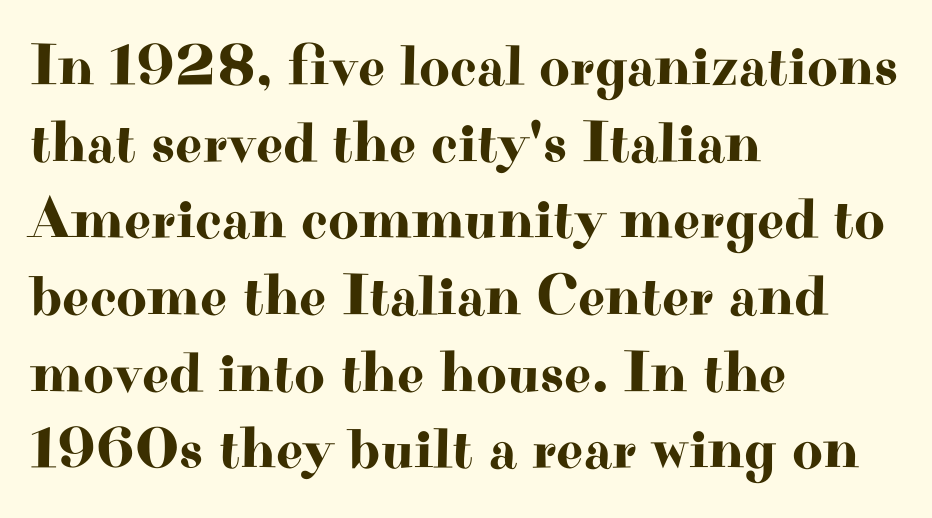
The image shows 59 px wide serif type, upright; set left-aligned, normal line spacing (1.3x), normal letter spacing, not underlined; high stroke contrast and a small x-height.
